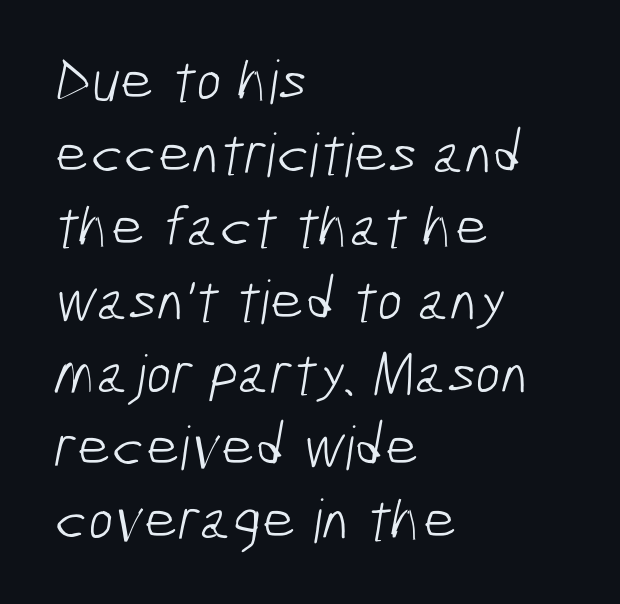
Q: Is the text bold? A: No.
Q: Is the typeface a serif or a sans-serif typeface? A: Sans-serif.
Q: Is the text underlined? A: No.
Q: How is the paragraph aligned? A: Left-aligned.
Q: Is the spacing between letters normal or unusually wide? A: Normal.
Q: Width (condensed, normal, or wide)? A: Condensed.
Q: Stroke contrast? A: Low.
Q: x-height? A: Medium.
Q: Monospaced? A: No.
